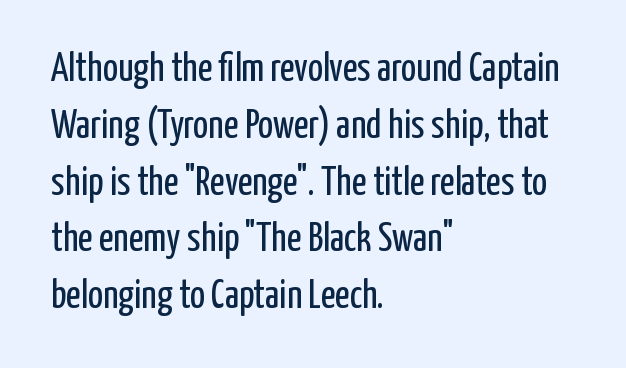
The image shows 40 px regular-weight, condensed sans-serif type, upright; set left-aligned, normal line spacing (1.42x), normal letter spacing, not underlined; low stroke contrast and a medium x-height.
